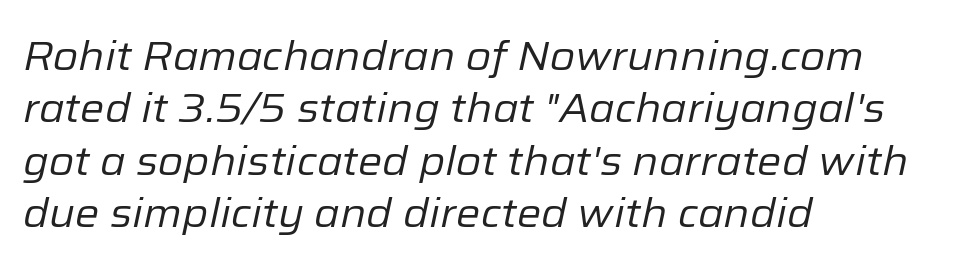
Q: Is the text bold? A: No.
Q: Is the text italic (slanted)? A: Yes, it leans right by about 12 degrees.
Q: Is the text underlined? A: No.
Q: How is the paragraph aligned? A: Left-aligned.
Q: Is the spacing between letters normal or unusually wide? A: Normal.
Q: Is the spacing between lines tight, normal or loose? A: Normal.
Q: Width (condensed, normal, or wide)? A: Normal.
Q: Stroke contrast? A: Low.
Q: x-height? A: Medium.
Q: Monospaced? A: No.
